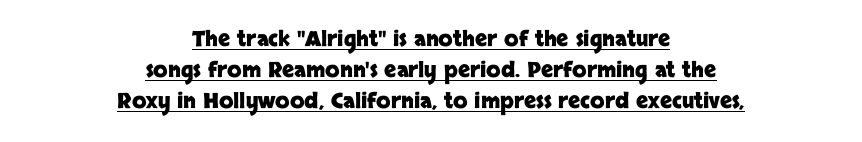
{"italic": "no", "bold": "yes", "underline": "yes", "align": "center", "line_spacing": "normal", "line_spacing_ratio": 1.48, "letter_spacing": "normal", "letter_spacing_em": 0.0, "glyph_px": 21}
